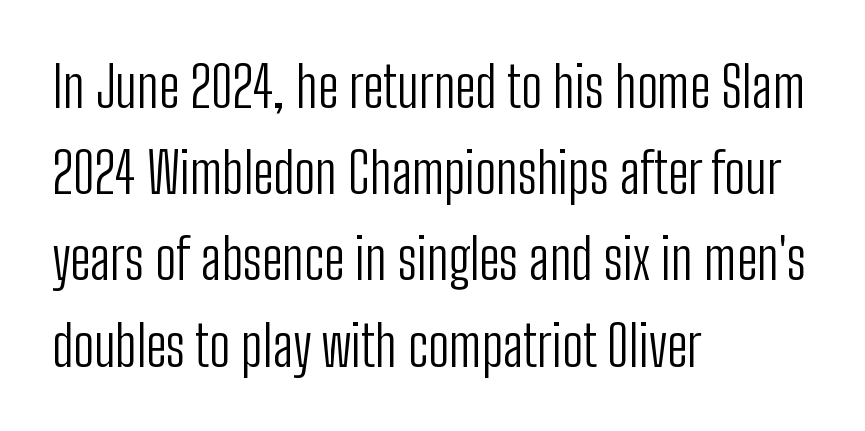
Q: Is the text bold? A: No.
Q: Is the text italic (slanted)? A: No, it is upright.
Q: Is the typeface a serif or a sans-serif typeface? A: Sans-serif.
Q: Is the text underlined? A: No.
Q: How is the paragraph aligned? A: Left-aligned.
Q: Is the spacing between letters normal or unusually wide? A: Normal.
Q: Is the spacing between lines tight, normal or loose? A: Normal.
Q: Width (condensed, normal, or wide)? A: Condensed.
Q: Stroke contrast? A: Low.
Q: x-height? A: Medium.
Q: Monospaced? A: No.
